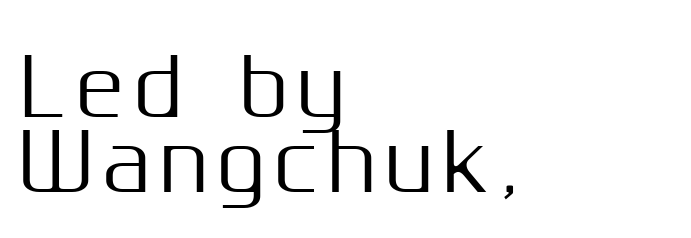
The image shows 78 px sans-serif type, upright; set left-aligned, tight line spacing (0.96x), not underlined; medium stroke contrast and a medium x-height.
